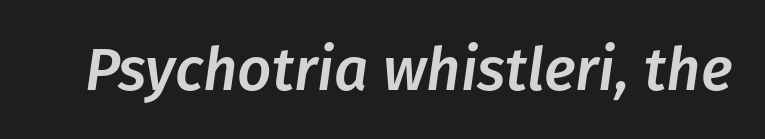
Q: Is the text italic (slanted)? A: Yes, it leans right by about 8 degrees.
Q: Is the text underlined? A: No.
Q: Is the spacing between letters normal or unusually wide? A: Normal.
Q: Width (condensed, normal, or wide)? A: Normal.
Q: Stroke contrast? A: Low.
Q: x-height? A: Medium.
Q: Monospaced? A: No.
